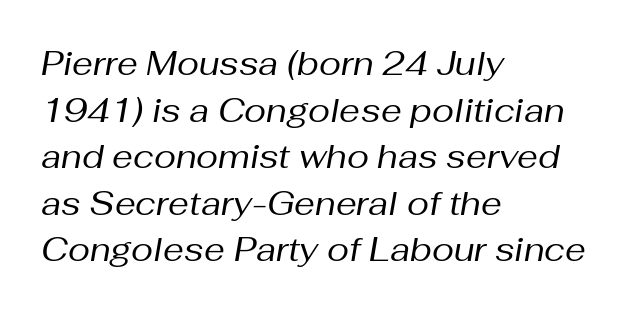
{"italic": "yes", "lean": "right", "slant_degrees": 10, "bold": "no", "weight": "regular", "width": "normal", "stroke_contrast": "medium", "x_height": "medium", "monospaced": "no", "underline": "no", "align": "left", "line_spacing": "normal", "line_spacing_ratio": 1.41, "letter_spacing": "normal", "letter_spacing_em": 0.0, "glyph_px": 33}
